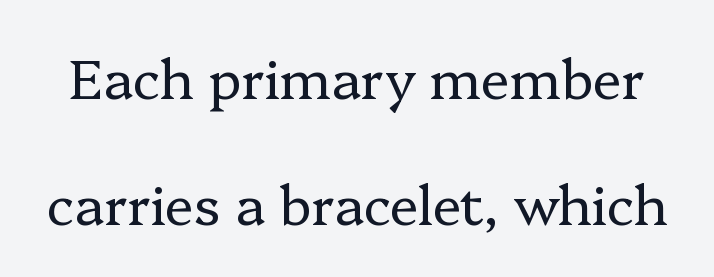
{"serif": "yes", "italic": "no", "bold": "no", "weight": "regular", "width": "normal", "stroke_contrast": "low", "x_height": "medium", "monospaced": "no", "underline": "no", "line_spacing": "loose", "line_spacing_ratio": 2.33, "letter_spacing": "normal", "letter_spacing_em": 0.0, "glyph_px": 54}
